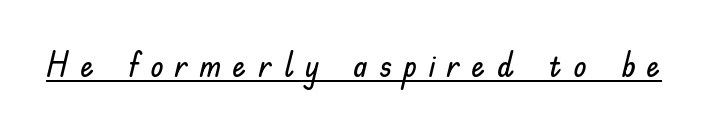
Q: Is the text italic (slanted)? A: Yes.
Q: Is the typeface a serif or a sans-serif typeface? A: Sans-serif.
Q: Is the text underlined? A: Yes.
Q: Is the spacing between letters normal or unusually wide? A: Unusually wide.
Q: Width (condensed, normal, or wide)? A: Normal.
Q: Stroke contrast? A: Low.
Q: x-height? A: Small.
Q: Monospaced? A: No.
